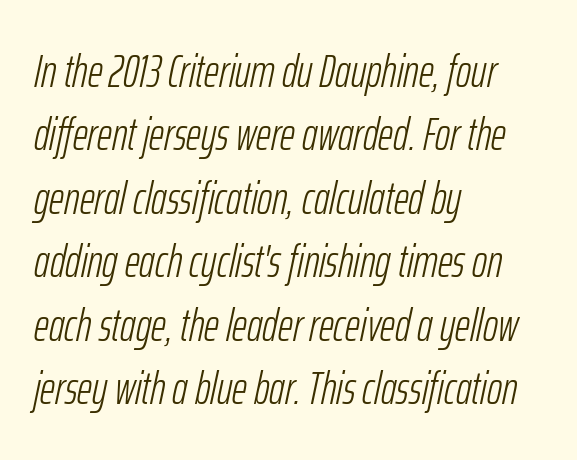
{"italic": "yes", "lean": "right", "slant_degrees": 12, "bold": "no", "weight": "light", "width": "condensed", "stroke_contrast": "low", "x_height": "medium", "monospaced": "no", "underline": "no", "align": "left", "line_spacing": "normal", "line_spacing_ratio": 1.38, "letter_spacing": "normal", "letter_spacing_em": 0.0, "glyph_px": 46}
